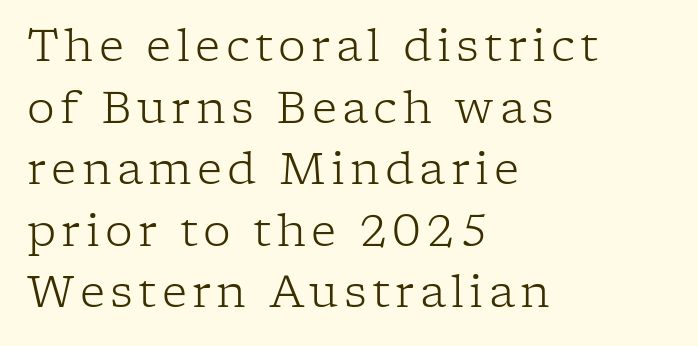
{"serif": "yes", "italic": "no", "bold": "no", "weight": "light", "width": "normal", "stroke_contrast": "low", "x_height": "medium", "monospaced": "no", "underline": "no", "align": "left", "line_spacing": "normal", "line_spacing_ratio": 1.4, "glyph_px": 44}
